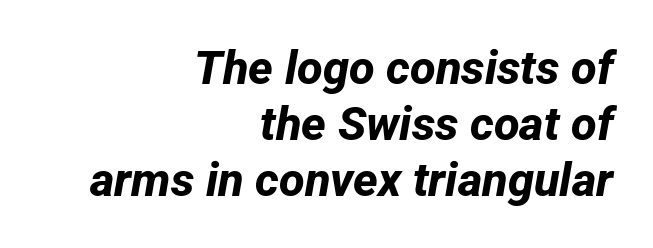
{"serif": "no", "bold": "yes", "weight": "bold", "width": "normal", "stroke_contrast": "low", "x_height": "medium", "monospaced": "no", "underline": "no", "align": "right", "line_spacing_ratio": 1.19, "letter_spacing": "normal", "letter_spacing_em": 0.0, "glyph_px": 47}
